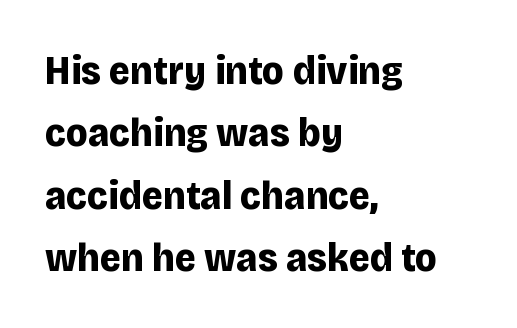
The string is rendered with underlining switched off. The passage shown stacks its lines at a standard gap. These lines are rendered in a variable-pitch font. Tracking here is standard; glyphs follow each other at the usual distance. This sample uses a sans-serif face.
